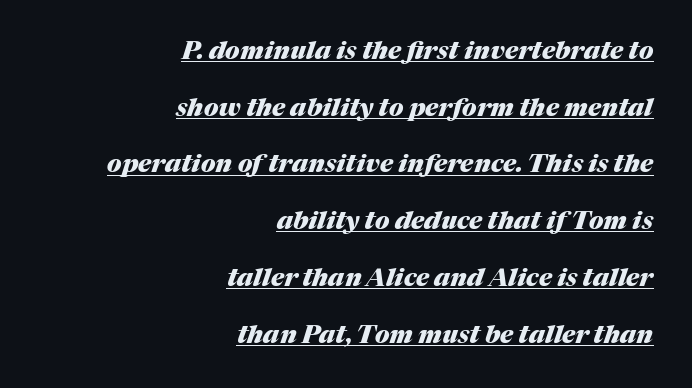
Typographic density is high because the face is bold. Does the leading feel generous? Absolutely, it's lavish. Which margin do the lines hug? The right one — the left edge is uneven. The rendering keeps characters at their native spacing. Does a line run under the words? Yes, clearly. In terms of posture, this sample is oblique.
